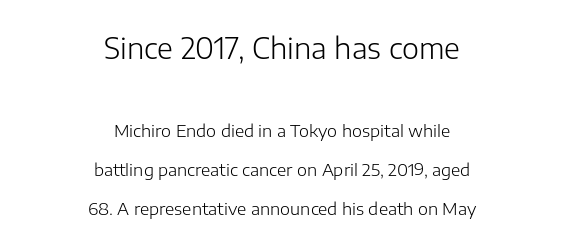
The image shows 29 px light sans-serif type, upright; set centered, loose line spacing (2.3x), normal letter spacing, not underlined; the first (top) block is 1.71x larger; low stroke contrast and a medium x-height.
